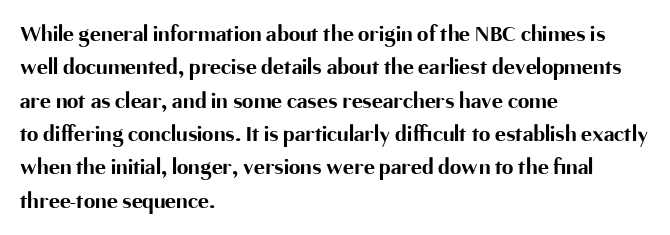
Every letter is thick-stroked: bold, no question. The space directly below the letters is spotless. How would I describe the line gaps? Plain and ordinary. A classic flush-left, rag-right setting is used for this passage. The specimen reads as upright at a glance.
